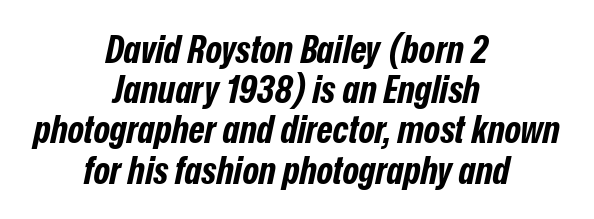
The passage shown is typed in a proportional face where columns would drift. Where is the straight margin? There isn't one; the lines are centered. The strip under each line holds only bare page. Closely set lines give the paragraph a compact silhouette.
